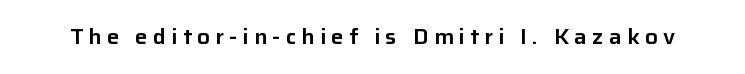
The image shows 21 px text type, upright; set unusually wide letter spacing (+0.25 em), not underlined.
